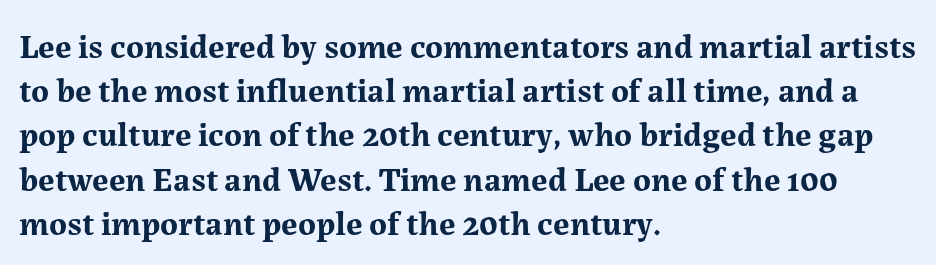
The image shows 34 px bold serif type, upright; set left-aligned, normal line spacing (1.3x), normal letter spacing, not underlined; medium stroke contrast and a medium x-height.
